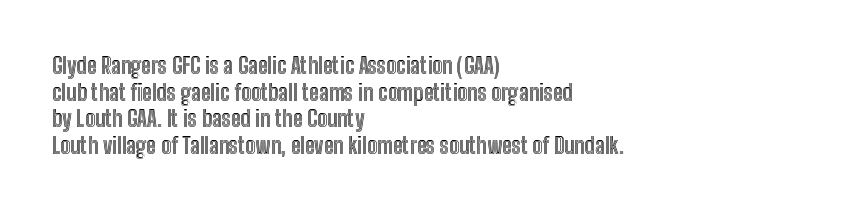
Q: Is the text italic (slanted)? A: No, it is upright.
Q: Is the text underlined? A: No.
Q: How is the paragraph aligned? A: Left-aligned.
Q: Is the spacing between letters normal or unusually wide? A: Normal.
